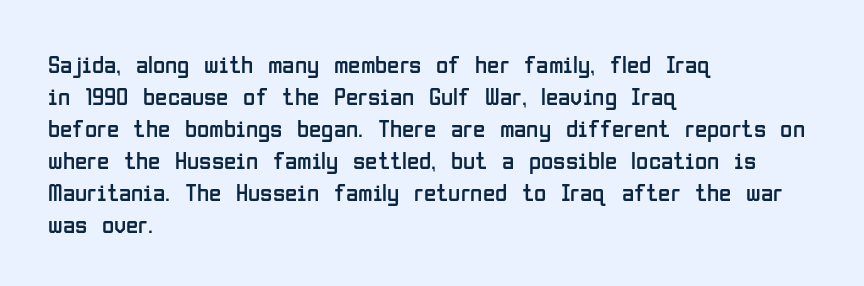
{"italic": "no", "bold": "no", "underline": "no", "align": "left", "line_spacing": "normal", "line_spacing_ratio": 1.28, "letter_spacing": "normal", "letter_spacing_em": 0.0, "glyph_px": 25}
